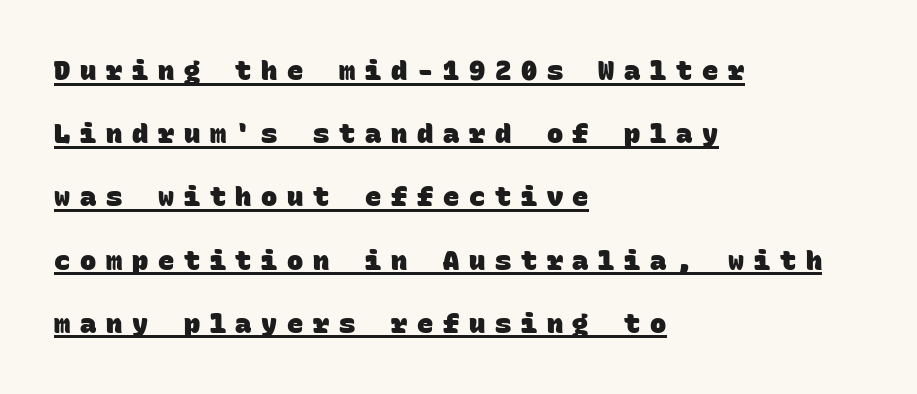
Q: Is the text bold? A: Yes.
Q: Is the text underlined? A: Yes.
Q: How is the paragraph aligned? A: Left-aligned.
Q: Is the spacing between letters normal or unusually wide? A: Unusually wide.
Q: Is the spacing between lines tight, normal or loose? A: Loose.
